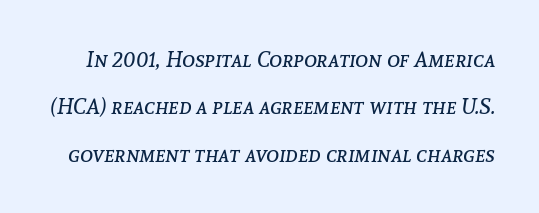
The image shows 22 px text type, italic (leaning right); set loose line spacing (2.15x), normal letter spacing, not underlined.
